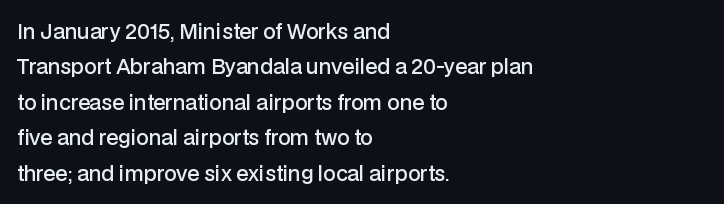
The ragged edge is on the right, which tells us the setting is flush left. The type is set solid horizontally, with unmodified tracking. These lines carry some extra weight — a demibold, not a full bold. Notice how the stems are strictly vertical — no italics here. Has an underline been added? It has not.
